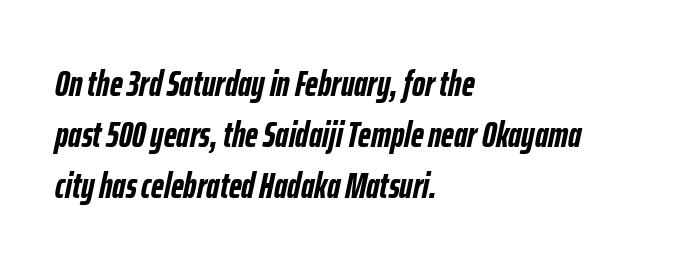
Nobody touched the tracking dial on this one. The passage shown is not underscored anywhere. The typesetter chose a ragged-right arrangement here. What weight is shown? A full bold with thick strokes.
